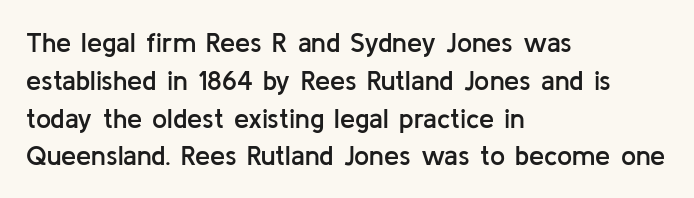
Short note: letters normally spaced. In terms of weight, the rendering is demibold, just under bold. Students, observe: this is what conventionally led text looks like. The typography opts for an upright posture over an oblique one. Each line starts at the same left margin while the right side varies. Check the space under the baseline: it is left empty.
